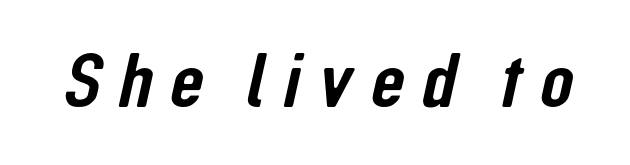
Q: Is the typeface a serif or a sans-serif typeface? A: Sans-serif.
Q: Is the text underlined? A: No.
Q: Is the spacing between letters normal or unusually wide? A: Unusually wide.
Q: Width (condensed, normal, or wide)? A: Condensed.
Q: Stroke contrast? A: Low.
Q: x-height? A: Medium.
Q: Monospaced? A: No.
